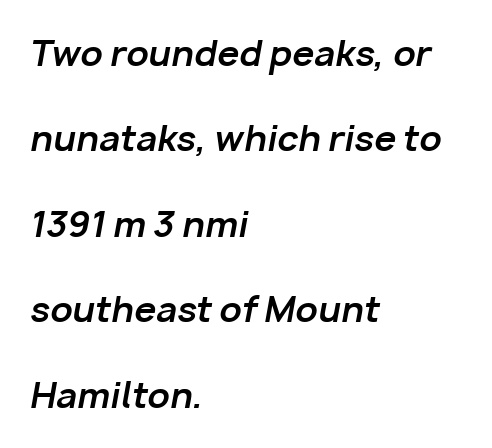
The image shows 35 px bold type, italic (leaning right); set left-aligned, loose line spacing (2.44x), normal letter spacing, not underlined; low stroke contrast and a medium x-height.
